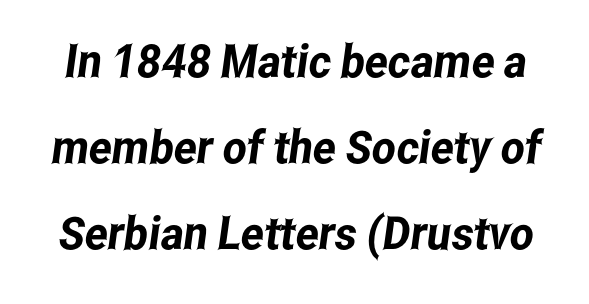
Q: Is the typeface a serif or a sans-serif typeface? A: Sans-serif.
Q: Is the text underlined? A: No.
Q: Is the spacing between letters normal or unusually wide? A: Normal.
Q: Width (condensed, normal, or wide)? A: Condensed.
Q: Stroke contrast? A: Low.
Q: x-height? A: Medium.
Q: Monospaced? A: No.
